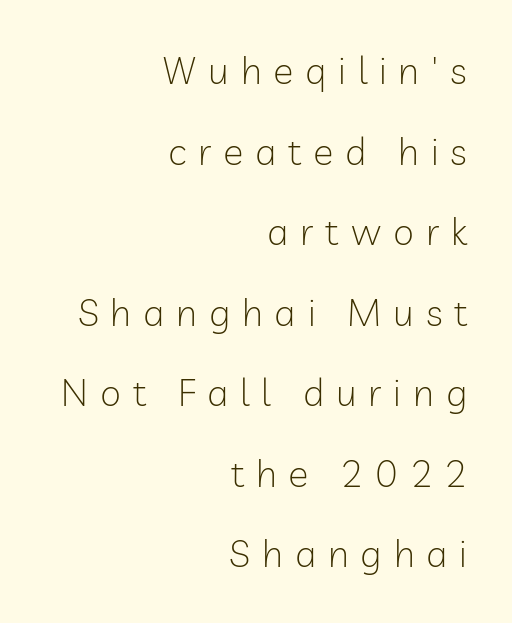
Short note: letters widely spaced. The passage shown is not underscored anywhere. I'd call this a sans setting — the letters go barefoot. The letters stand upright; this is a roman face. Think of a printed novel: that variable character pitch is what you see here. Quick note: interline space is abundant.
